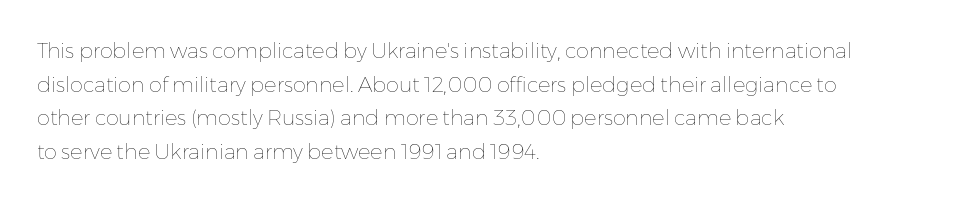
Q: Is the text bold? A: No.
Q: Is the text italic (slanted)? A: No, it is upright.
Q: Is the text underlined? A: No.
Q: How is the paragraph aligned? A: Left-aligned.
Q: Is the spacing between letters normal or unusually wide? A: Normal.
Q: Is the spacing between lines tight, normal or loose? A: Normal.
